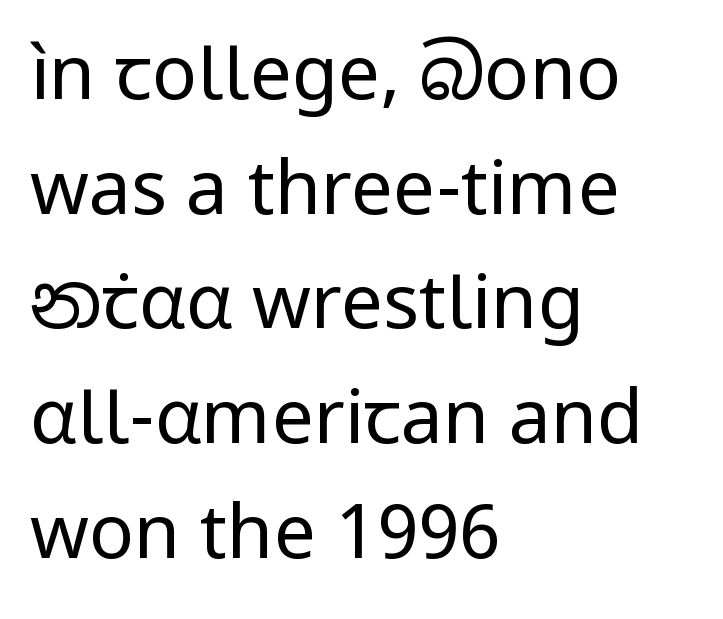
{"serif": "no", "italic": "no", "bold": "no", "weight": "regular", "width": "normal", "stroke_contrast": "low", "x_height": "medium", "monospaced": "no", "underline": "no", "align": "left", "line_spacing": "normal", "line_spacing_ratio": 1.53, "letter_spacing": "normal", "letter_spacing_em": 0.0, "glyph_px": 75}
